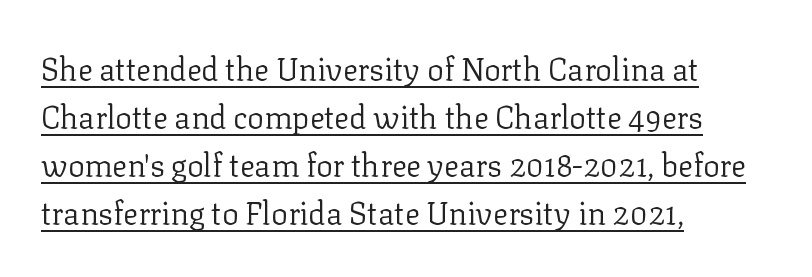
The face used here is rendered with its standard letterfit. Proportional: the letters do not fall into vertical columns. Nope, not italic — everything's standing straight. Underlined type. Line starts are locked; line ends wander.
